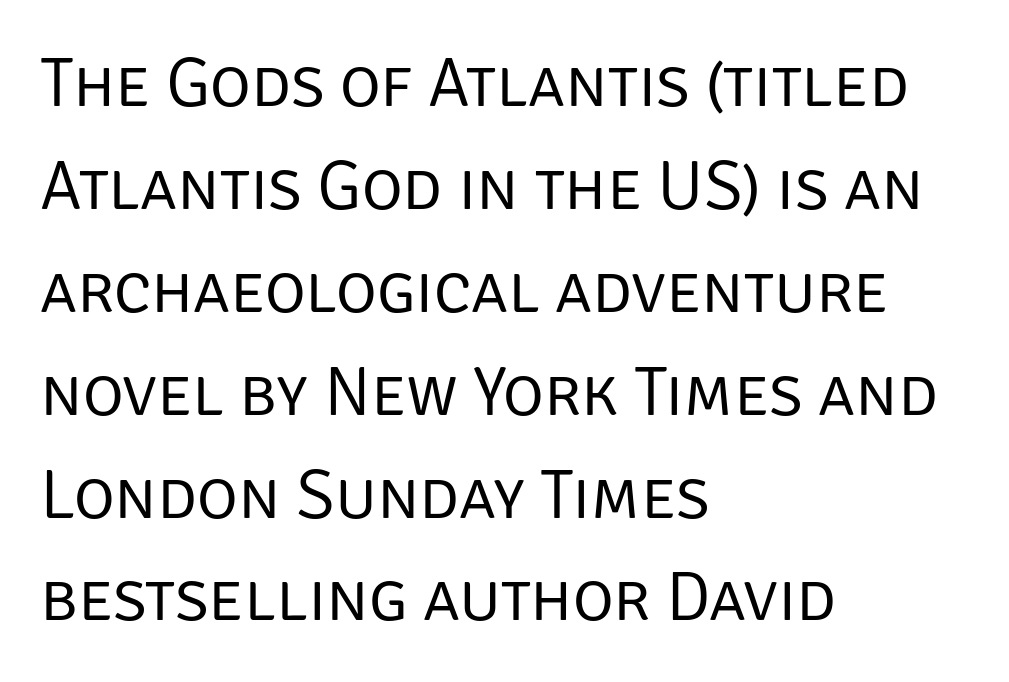
{"serif": "no", "italic": "no", "bold": "no", "weight": "regular", "width": "normal", "stroke_contrast": "low", "x_height": "large", "monospaced": "no", "underline": "no", "align": "left", "line_spacing": "normal", "line_spacing_ratio": 1.47, "letter_spacing": "normal", "letter_spacing_em": 0.0, "glyph_px": 70}
